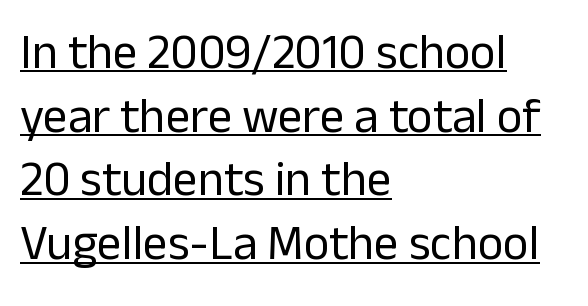
The image shows 49 px regular-weight sans-serif type, upright; set left-aligned, normal line spacing (1.3x), normal letter spacing, underlined; low stroke contrast and a medium x-height.
